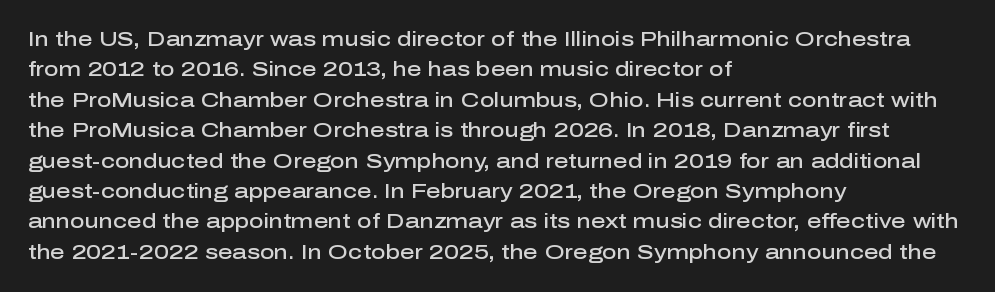
Q: Is the text bold? A: Semi-bold.
Q: Is the text italic (slanted)? A: No, it is upright.
Q: Is the text underlined? A: No.
Q: How is the paragraph aligned? A: Left-aligned.
Q: Is the spacing between letters normal or unusually wide? A: Normal.
Q: Is the spacing between lines tight, normal or loose? A: Normal.
